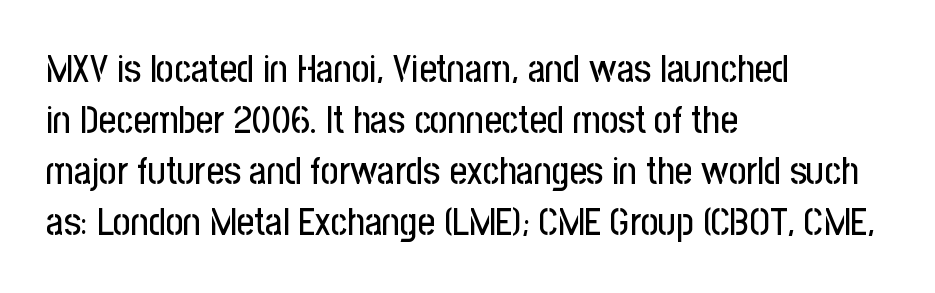
{"serif": "no", "italic": "no", "width": "condensed", "stroke_contrast": "low", "x_height": "medium", "monospaced": "no", "underline": "no", "align": "left", "line_spacing": "normal", "line_spacing_ratio": 1.34, "letter_spacing": "normal", "letter_spacing_em": 0.0, "glyph_px": 38}
